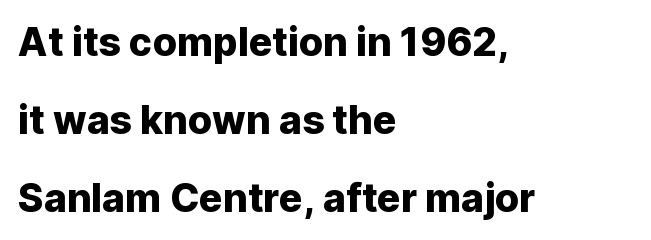
Q: Is the text italic (slanted)? A: No, it is upright.
Q: Is the typeface a serif or a sans-serif typeface? A: Sans-serif.
Q: Is the text underlined? A: No.
Q: How is the paragraph aligned? A: Left-aligned.
Q: Is the spacing between letters normal or unusually wide? A: Normal.
Q: Is the spacing between lines tight, normal or loose? A: Loose.
Q: Width (condensed, normal, or wide)? A: Normal.
Q: Stroke contrast? A: Low.
Q: x-height? A: Medium.
Q: Monospaced? A: No.
